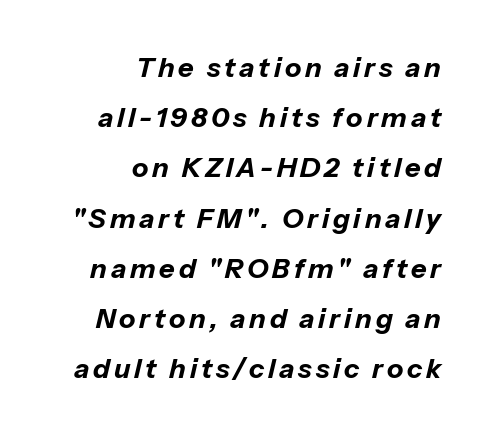
The image shows 27 px bold type, italic (leaning right); set right-aligned, line spacing 1.86x, not underlined.
